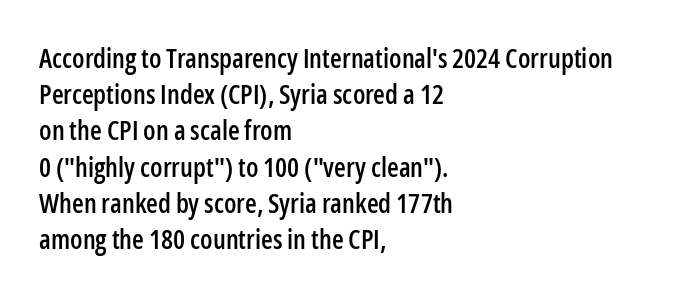
Q: Is the text italic (slanted)? A: No, it is upright.
Q: Is the text underlined? A: No.
Q: How is the paragraph aligned? A: Left-aligned.
Q: Is the spacing between letters normal or unusually wide? A: Normal.
Q: Is the spacing between lines tight, normal or loose? A: Normal.
